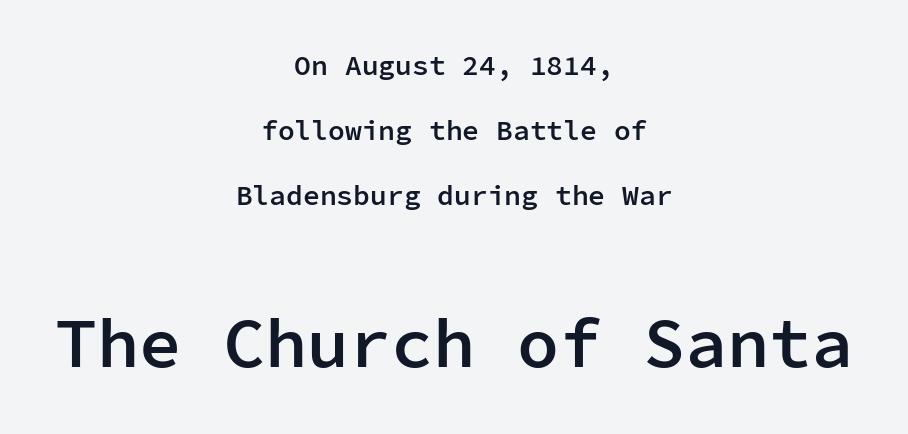
Think of a typewriter: that constant character pitch is what you see here. Standard letterfit; no display-style spreading of the glyphs. Typesetter's note: demi weight, one step under bold. Each letter's strokes conclude bluntly, with no projecting serifs.
